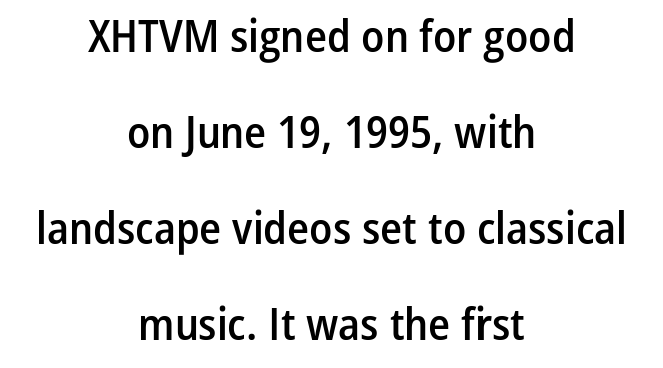
{"serif": "no", "italic": "no", "bold": "semi", "weight": "semibold", "width": "condensed", "stroke_contrast": "low", "x_height": "medium", "monospaced": "no", "underline": "no", "align": "center", "line_spacing": "loose", "line_spacing_ratio": 2.13, "letter_spacing": "normal", "letter_spacing_em": 0.0, "glyph_px": 45}
